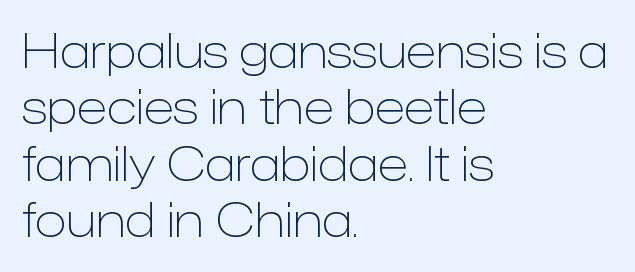
Q: Is the text bold? A: No.
Q: Is the text italic (slanted)? A: No, it is upright.
Q: Is the typeface a serif or a sans-serif typeface? A: Sans-serif.
Q: Is the text underlined? A: No.
Q: How is the paragraph aligned? A: Left-aligned.
Q: Is the spacing between letters normal or unusually wide? A: Normal.
Q: Width (condensed, normal, or wide)? A: Normal.
Q: Stroke contrast? A: Low.
Q: x-height? A: Medium.
Q: Monospaced? A: No.
